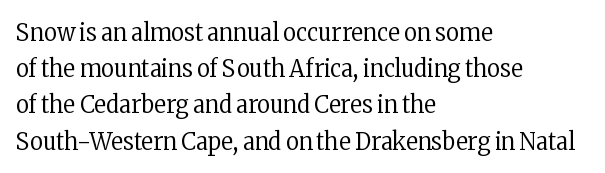
{"italic": "no", "bold": "no", "underline": "no", "align": "left", "line_spacing": "normal", "line_spacing_ratio": 1.45, "letter_spacing": "normal", "letter_spacing_em": 0.0, "glyph_px": 25}
